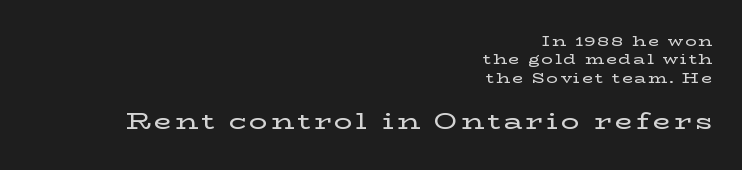
If you drew a line through each stem, it would be perfectly vertical. Every row of glyphs terminates at an identical x-position on the right. Anything drawn beneath the words? Only blank space. These lines sit exactly where default settings would place them. This layout puts the modest block above and the oversized block below.
